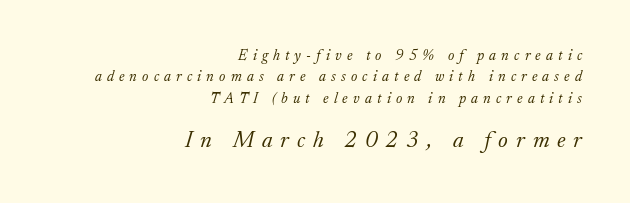
{"italic": "yes", "lean": "right", "slant_degrees": 17, "bold": "no", "underline": "no", "align": "right", "line_spacing": "normal", "line_spacing_ratio": 1.42, "letter_spacing": "wide", "letter_spacing_em": 0.34, "larger_block": "second", "size_ratio": 1.53, "glyph_px": 23}
